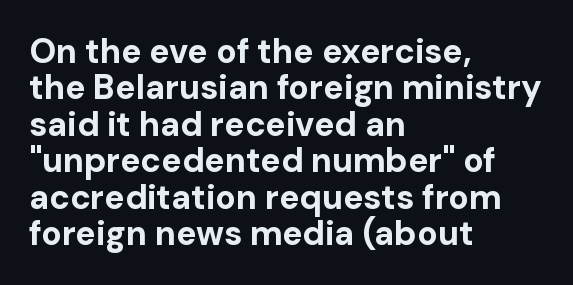
The image shows 34 px bold sans-serif type, upright; set left-aligned, tight line spacing (1.07x), normal letter spacing, not underlined; low stroke contrast and a medium x-height.
